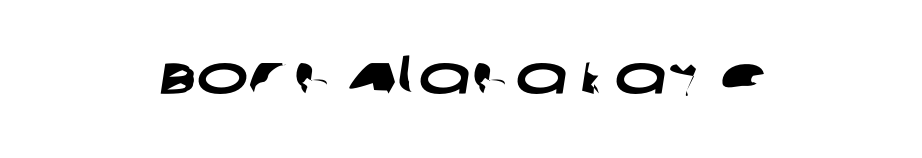
{"serif": "no", "width": "wide", "stroke_contrast": "low", "x_height": "large", "monospaced": "no", "underline": "no", "align": "center", "letter_spacing": "normal", "letter_spacing_em": 0.0, "glyph_px": 55}
